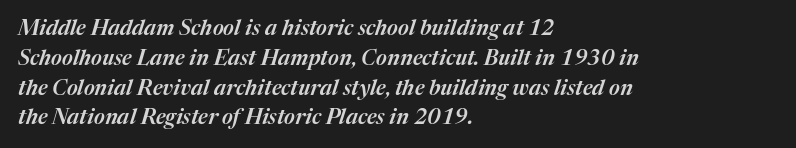
The image shows 21 px text type, italic (leaning right); set left-aligned, normal line spacing (1.42x), normal letter spacing, not underlined.
